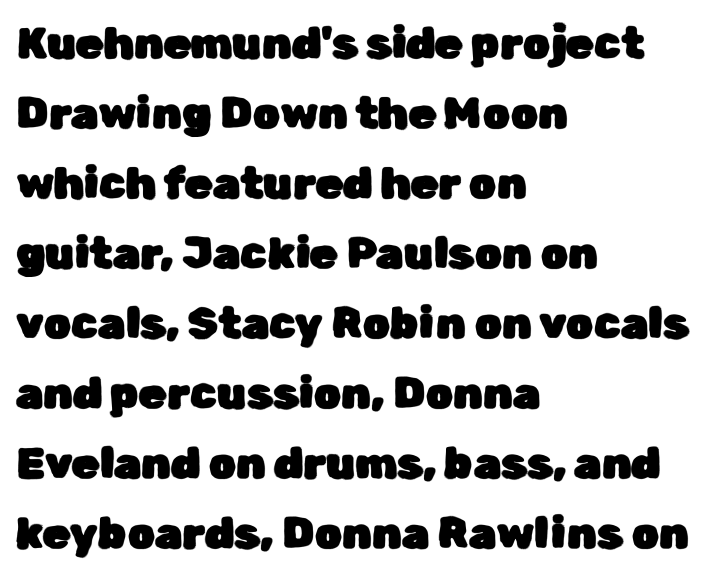
Q: Is the text italic (slanted)? A: No, it is upright.
Q: Is the typeface a serif or a sans-serif typeface? A: Sans-serif.
Q: Is the text underlined? A: No.
Q: How is the paragraph aligned? A: Left-aligned.
Q: Is the spacing between letters normal or unusually wide? A: Normal.
Q: Is the spacing between lines tight, normal or loose? A: Normal.
Q: Width (condensed, normal, or wide)? A: Normal.
Q: Stroke contrast? A: Low.
Q: x-height? A: Medium.
Q: Monospaced? A: No.
